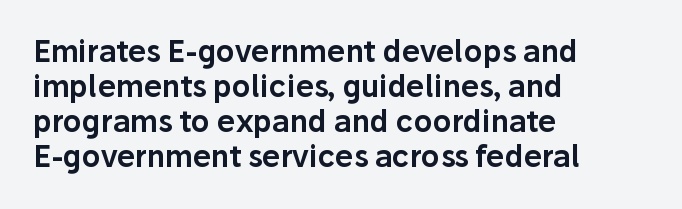
{"serif": "no", "italic": "no", "width": "normal", "stroke_contrast": "low", "x_height": "medium", "monospaced": "no", "underline": "no", "align": "left", "line_spacing_ratio": 1.21, "letter_spacing": "normal", "letter_spacing_em": 0.0, "glyph_px": 29}
